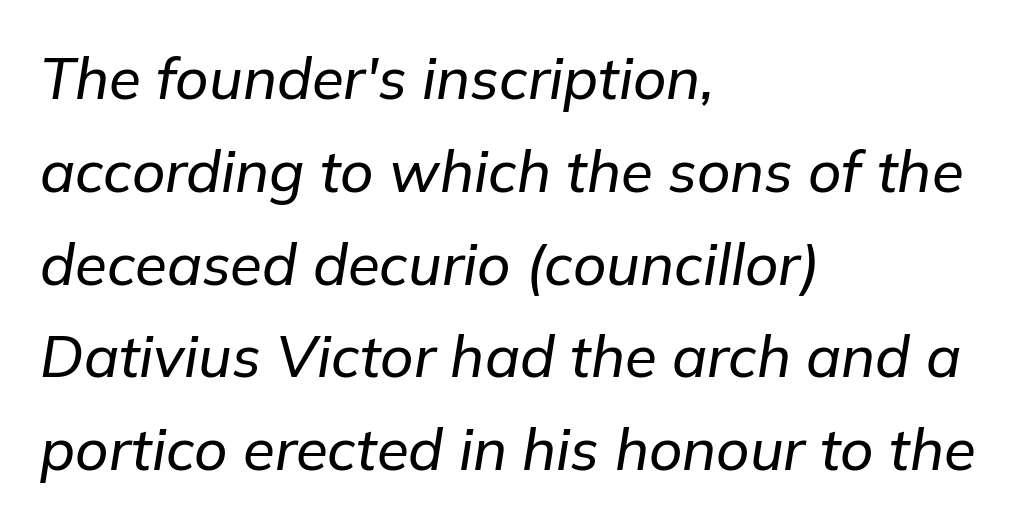
Q: Is the text italic (slanted)? A: Yes, it leans right by about 9 degrees.
Q: Is the text underlined? A: No.
Q: How is the paragraph aligned? A: Left-aligned.
Q: Is the spacing between letters normal or unusually wide? A: Normal.
Q: Is the spacing between lines tight, normal or loose? A: Normal.
Q: Width (condensed, normal, or wide)? A: Normal.
Q: Stroke contrast? A: Low.
Q: x-height? A: Medium.
Q: Monospaced? A: No.
